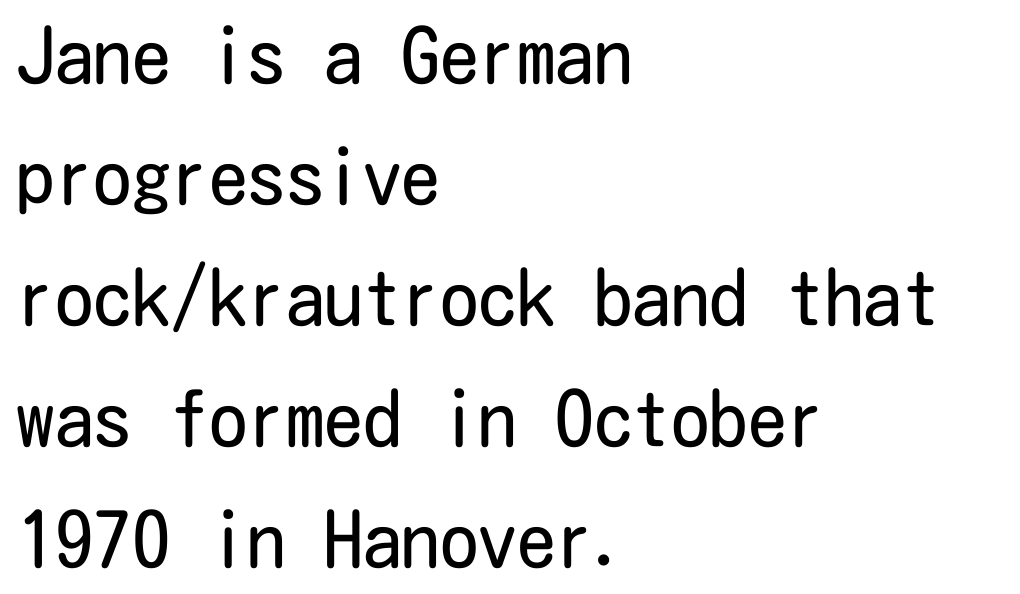
The image shows 77 px regular-weight, condensed sans-serif type, upright; set left-aligned, normal line spacing (1.57x), normal letter spacing, not underlined; low stroke contrast and a medium x-height.
